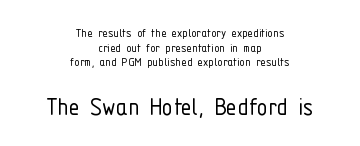
Q: Is the text bold? A: No.
Q: Is the text italic (slanted)? A: No, it is upright.
Q: Is the typeface a serif or a sans-serif typeface? A: Sans-serif.
Q: Is the text underlined? A: No.
Q: How is the paragraph aligned? A: Centered.
Q: Is the spacing between letters normal or unusually wide? A: Normal.
Q: Is the spacing between lines tight, normal or loose? A: Tight.
Q: Which block of text is set in a larger size, the first (top) or the second (bottom)? A: The second (bottom) one.
Q: Width (condensed, normal, or wide)? A: Condensed.
Q: Stroke contrast? A: Low.
Q: x-height? A: Medium.
Q: Monospaced? A: No.
